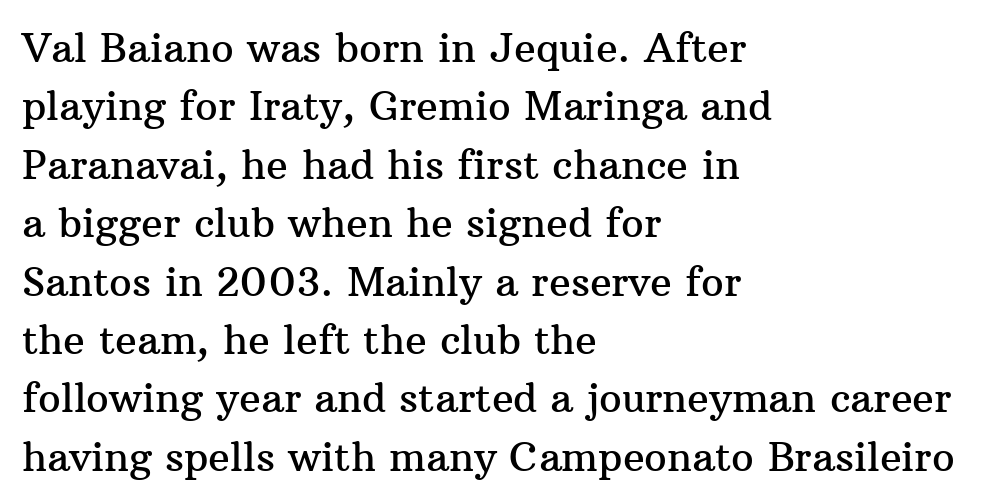
The image shows 40 px serif type, upright; set left-aligned, normal line spacing (1.46x), normal letter spacing, not underlined; medium stroke contrast and a medium x-height.
